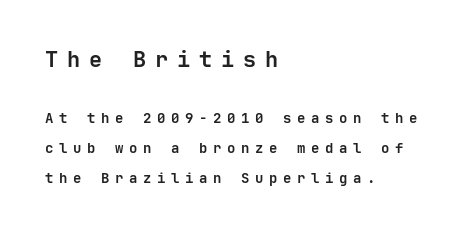
Q: Is the text bold? A: Yes.
Q: Is the text italic (slanted)? A: No, it is upright.
Q: Is the text underlined? A: No.
Q: How is the paragraph aligned? A: Left-aligned.
Q: Is the spacing between letters normal or unusually wide? A: Unusually wide.
Q: Is the spacing between lines tight, normal or loose? A: Loose.
Q: Which block of text is set in a larger size, the first (top) or the second (bottom)? A: The first (top) one.
